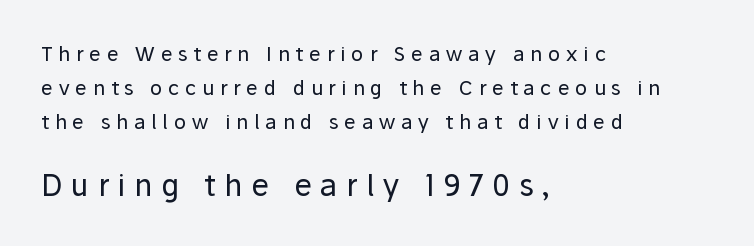
Q: Is the text bold? A: No.
Q: Is the text italic (slanted)? A: No, it is upright.
Q: Is the typeface a serif or a sans-serif typeface? A: Sans-serif.
Q: Is the text underlined? A: No.
Q: How is the paragraph aligned? A: Left-aligned.
Q: Is the spacing between letters normal or unusually wide? A: Unusually wide.
Q: Is the spacing between lines tight, normal or loose? A: Normal.
Q: Which block of text is set in a larger size, the first (top) or the second (bottom)? A: The second (bottom) one.
Q: Width (condensed, normal, or wide)? A: Normal.
Q: Stroke contrast? A: Low.
Q: x-height? A: Medium.
Q: Monospaced? A: No.
